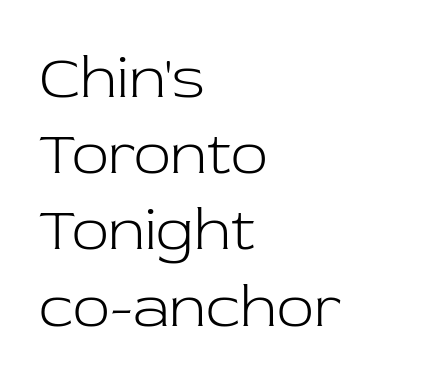
The image shows 61 px light serif type, upright; set left-aligned, normal line spacing (1.25x), normal letter spacing, not underlined; low stroke contrast and a medium x-height.
